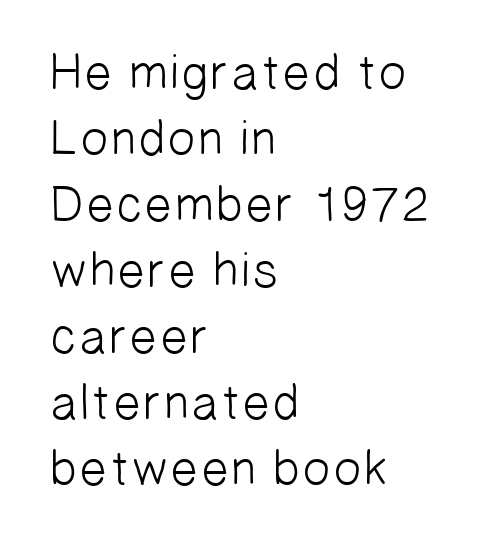
Check the space under the baseline: it is left empty. In CSS terms this would be text-align: left. This is sans-serif lettering, the kind often seen on screens and signage. Line spacing here is normal.
